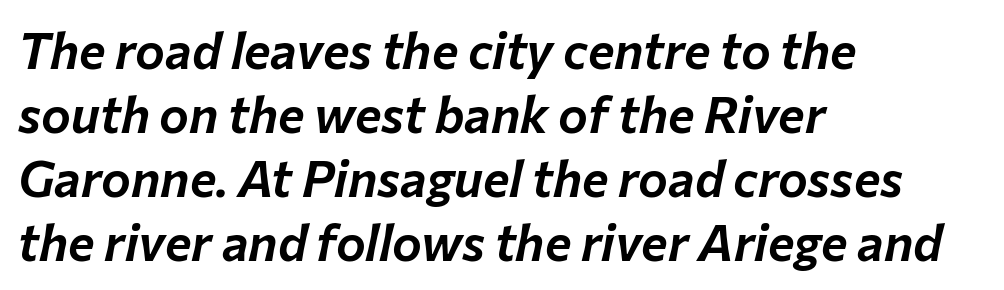
Slant detected: the letters are inclined. Here the designer chose a conventional face with non-uniform glyph widths. Tracking value appears to be zero — textbook default spacing. This block has exactly the height ordinary leading produces. Nobody drew a line under any word here.
